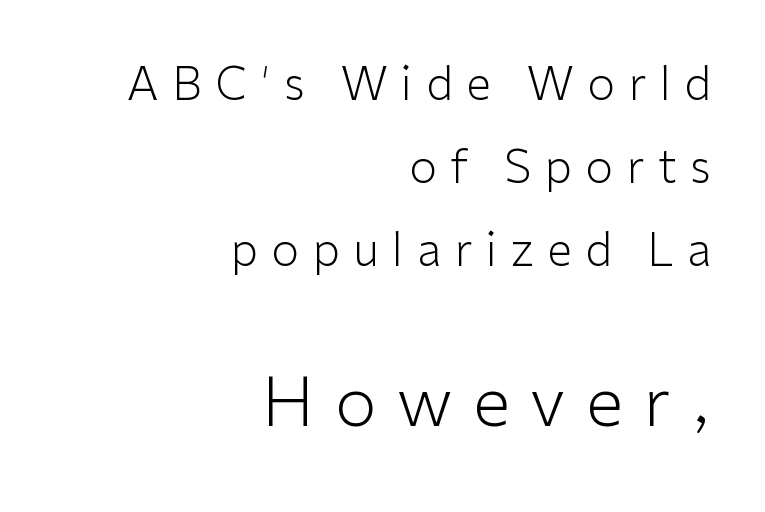
The image shows 68 px light sans-serif type, upright; set right-aligned, line spacing 1.84x, unusually wide letter spacing (+0.3 em), not underlined; the second (bottom) block is 1.51x larger; low stroke contrast and a medium x-height.
